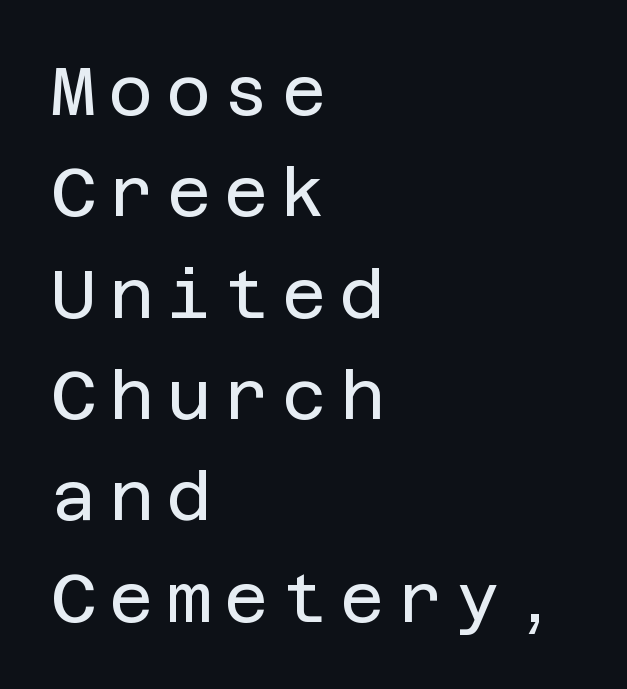
The image shows 68 px regular-weight sans-serif type, upright; set left-aligned, normal line spacing (1.49x), unusually wide letter spacing (+0.2 em), not underlined; low stroke contrast and a large x-height.
